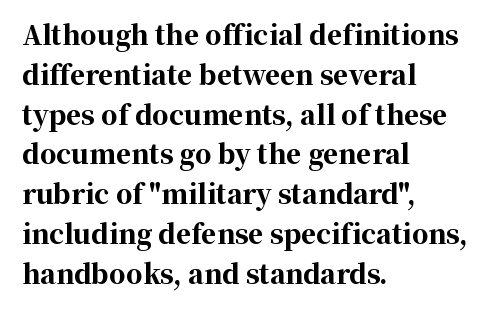
Q: Is the text bold? A: Yes.
Q: Is the text italic (slanted)? A: No, it is upright.
Q: Is the text underlined? A: No.
Q: How is the paragraph aligned? A: Left-aligned.
Q: Is the spacing between letters normal or unusually wide? A: Normal.
Q: Is the spacing between lines tight, normal or loose? A: Normal.
